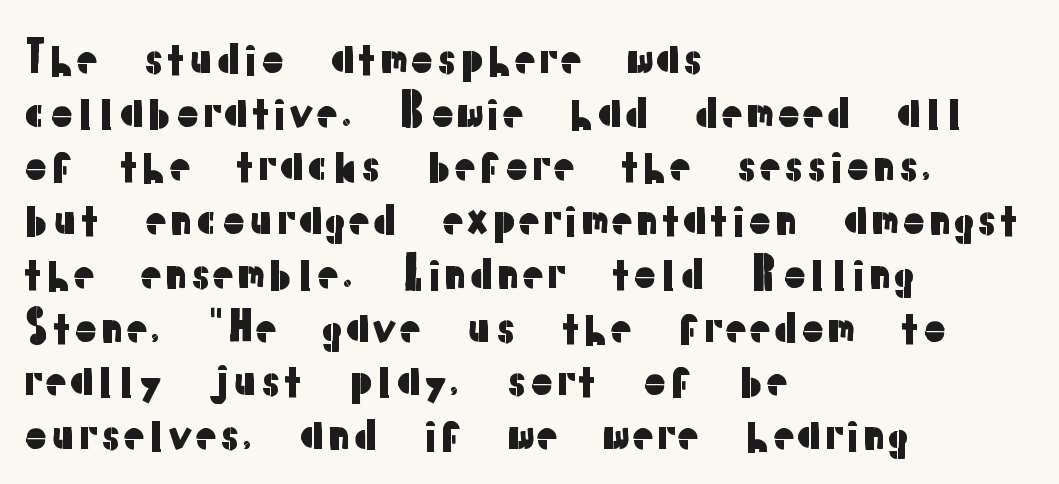
This block has exactly the height ordinary leading produces. Regarding serifs, this sample does without them. This is roman type, the default non-slanted kind. Only glyphs here, with clear space below each row.
